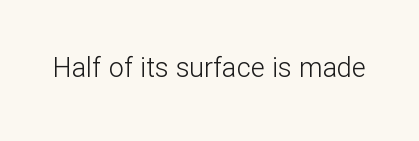
Q: Is the text bold? A: No.
Q: Is the text italic (slanted)? A: No, it is upright.
Q: Is the text underlined? A: No.
Q: Is the spacing between letters normal or unusually wide? A: Normal.
